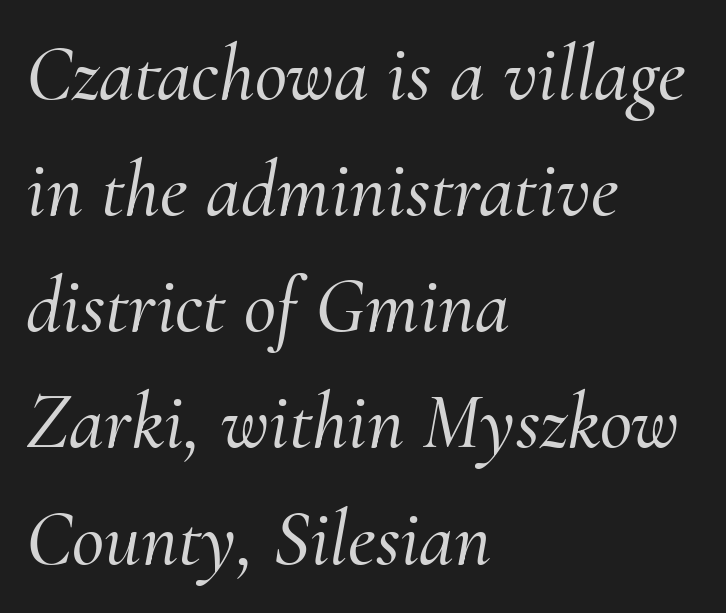
The image shows 79 px serif type, italic (leaning right); set left-aligned, normal line spacing (1.47x), normal letter spacing, not underlined; medium stroke contrast and a small x-height.
